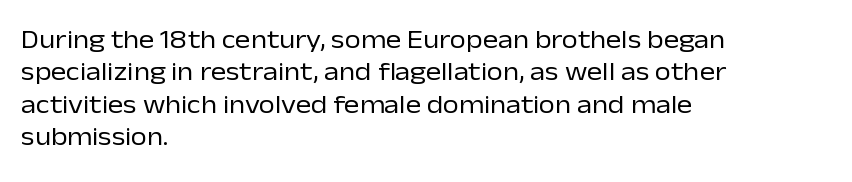
The image shows 26 px text type, upright; set left-aligned, normal line spacing (1.25x), normal letter spacing, not underlined.
